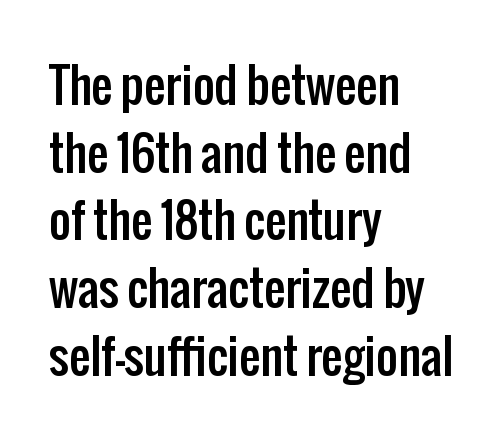
The line texture is even and compact thanks to regular tracking. In CSS terms this would be text-align: left. A sans-serif font was chosen for this passage. The area under the type is left untouched. A typesetter would mark this as roman, not italic.
